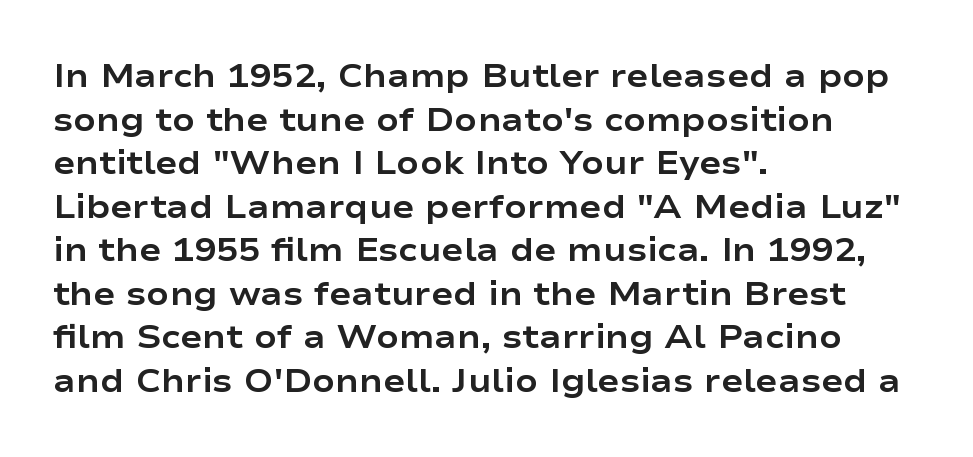
The image shows 33 px bold, wide sans-serif type, upright; set left-aligned, normal line spacing (1.32x), normal letter spacing, not underlined; low stroke contrast and a medium x-height.
